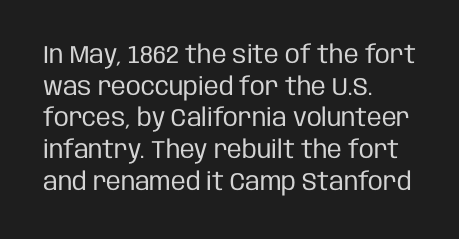
{"italic": "no", "bold": "no", "underline": "no", "align": "left", "line_spacing": "normal", "line_spacing_ratio": 1.27, "letter_spacing": "normal", "letter_spacing_em": 0.0, "glyph_px": 25}
